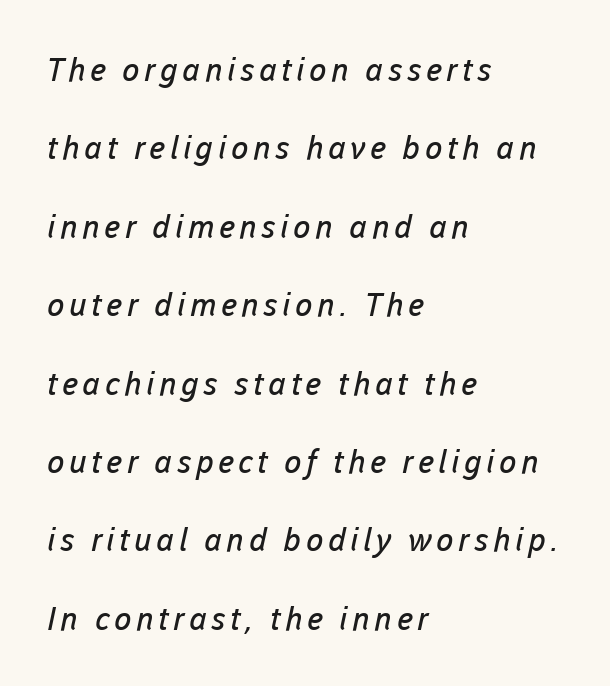
{"serif": "no", "bold": "no", "weight": "regular", "width": "normal", "stroke_contrast": "low", "x_height": "medium", "monospaced": "no", "underline": "no", "align": "left", "line_spacing": "loose", "line_spacing_ratio": 2.45, "glyph_px": 32}
